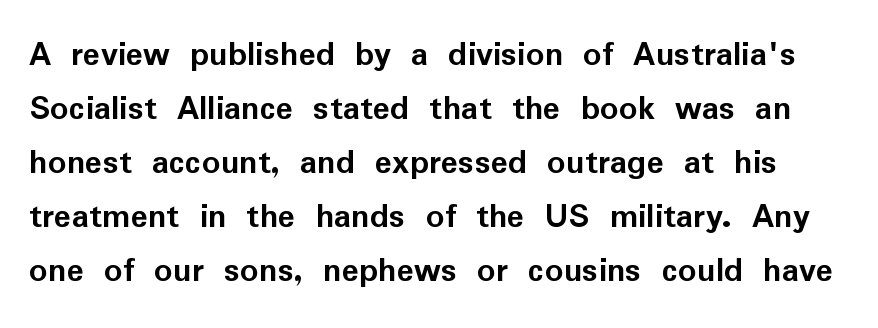
{"serif": "no", "italic": "no", "bold": "yes", "weight": "semibold", "width": "normal", "stroke_contrast": "low", "x_height": "medium", "monospaced": "no", "underline": "no", "line_spacing": "normal", "line_spacing_ratio": 1.5, "letter_spacing": "normal", "letter_spacing_em": 0.0, "glyph_px": 36}
